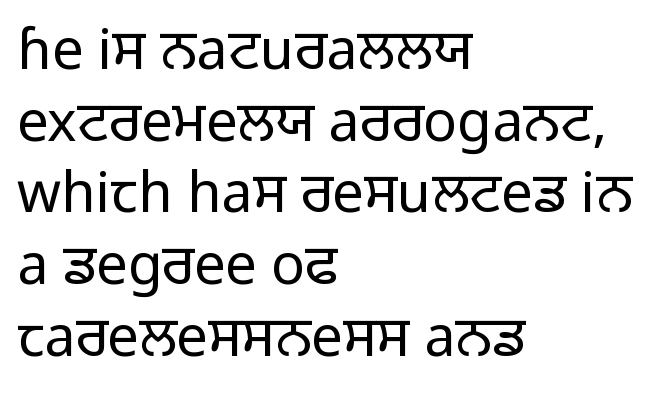
The passage shown is typed in a proportional face where columns would drift. The line-height multiplier appears to be the usual default. The cut favours lightness, reaching ordinary text weight at its darkest. The specimen omits any rule beneath the text block's lines.
